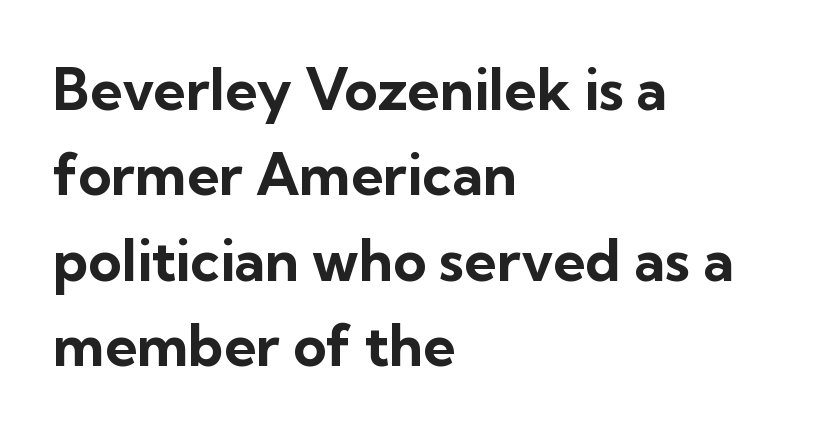
{"serif": "no", "italic": "no", "bold": "yes", "weight": "bold", "width": "normal", "stroke_contrast": "low", "x_height": "medium", "monospaced": "no", "underline": "no", "align": "left", "line_spacing": "normal", "line_spacing_ratio": 1.5, "letter_spacing": "normal", "letter_spacing_em": 0.0, "glyph_px": 57}
